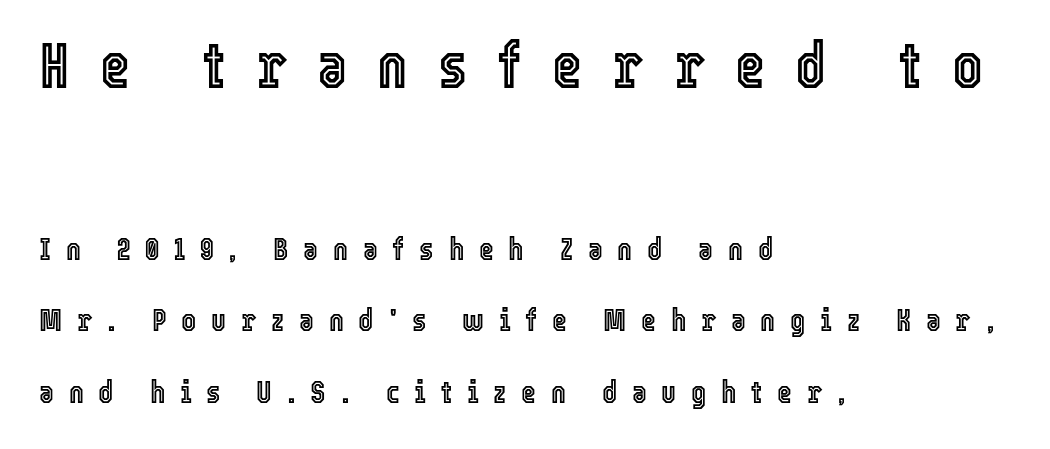
{"italic": "no", "width": "condensed", "x_height": "medium", "monospaced": "no", "underline": "no", "align": "left", "line_spacing": "loose", "line_spacing_ratio": 2.23, "letter_spacing": "wide", "letter_spacing_em": 0.46, "larger_block": "first", "size_ratio": 2.03, "glyph_px": 65}
